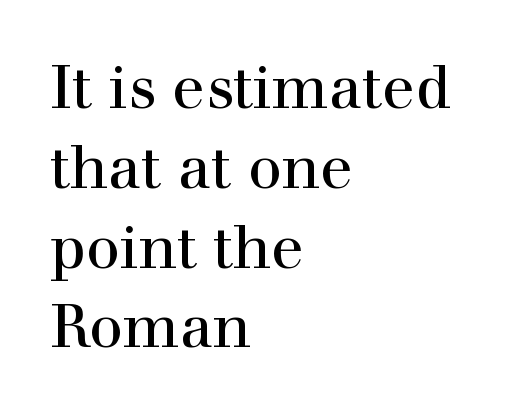
{"serif": "yes", "italic": "no", "width": "normal", "x_height": "medium", "monospaced": "no", "underline": "no", "align": "left", "line_spacing": "normal", "line_spacing_ratio": 1.33, "letter_spacing": "normal", "letter_spacing_em": 0.0, "glyph_px": 60}
